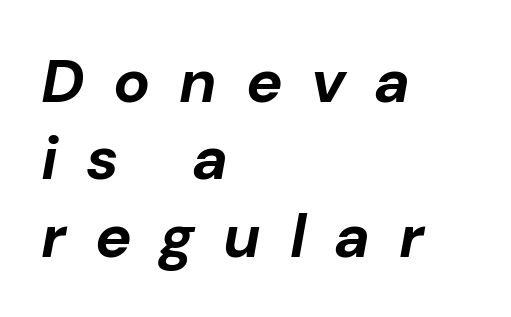
Tracking value appears strongly positive — letters spread wide. Anything drawn beneath the words? Only blank space. There's an unmistakable incline to the writing here. Horizontal bands of white between lines are of average thickness.
